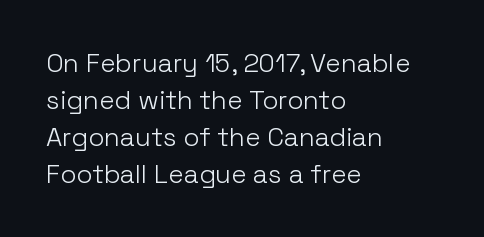
{"italic": "no", "bold": "no", "underline": "no", "align": "left", "line_spacing": "normal", "line_spacing_ratio": 1.42, "letter_spacing": "normal", "letter_spacing_em": 0.0, "glyph_px": 26}
